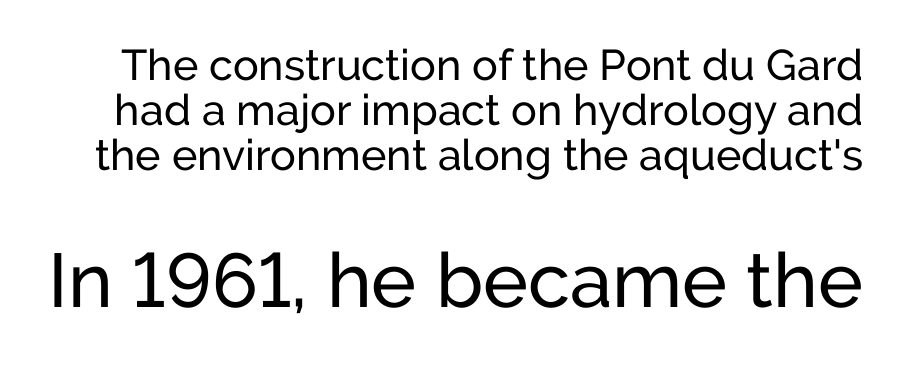
Q: Is the text italic (slanted)? A: No, it is upright.
Q: Is the typeface a serif or a sans-serif typeface? A: Sans-serif.
Q: Is the text underlined? A: No.
Q: Is the spacing between letters normal or unusually wide? A: Normal.
Q: Is the spacing between lines tight, normal or loose? A: Tight.
Q: Which block of text is set in a larger size, the first (top) or the second (bottom)? A: The second (bottom) one.
Q: Width (condensed, normal, or wide)? A: Normal.
Q: Stroke contrast? A: Low.
Q: x-height? A: Medium.
Q: Monospaced? A: No.
